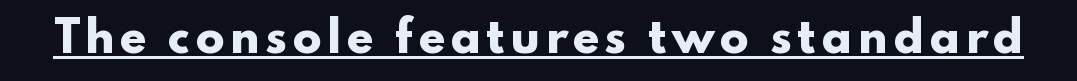
Q: Is the text bold? A: Yes.
Q: Is the text italic (slanted)? A: No, it is upright.
Q: Is the typeface a serif or a sans-serif typeface? A: Sans-serif.
Q: Is the text underlined? A: Yes.
Q: Width (condensed, normal, or wide)? A: Wide.
Q: Stroke contrast? A: Low.
Q: x-height? A: Small.
Q: Monospaced? A: No.
